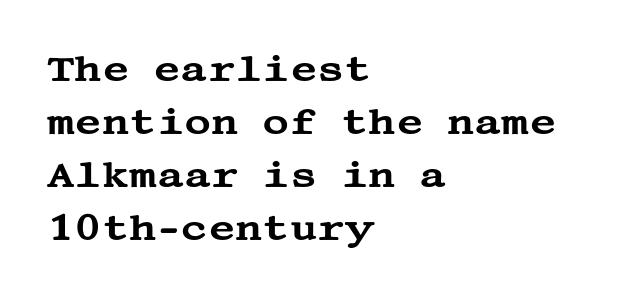
Q: Is the text italic (slanted)? A: No, it is upright.
Q: Is the typeface a serif or a sans-serif typeface? A: Serif.
Q: Is the text underlined? A: No.
Q: How is the paragraph aligned? A: Left-aligned.
Q: Is the spacing between letters normal or unusually wide? A: Normal.
Q: Is the spacing between lines tight, normal or loose? A: Normal.
Q: Width (condensed, normal, or wide)? A: Wide.
Q: Stroke contrast? A: Medium.
Q: x-height? A: Large.
